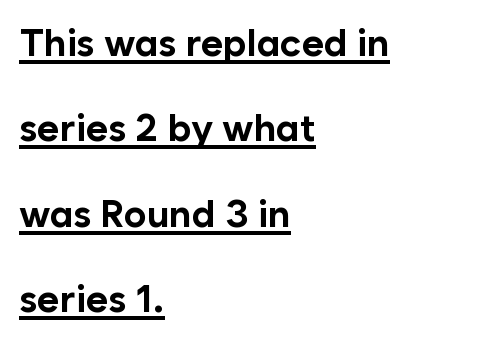
{"serif": "no", "italic": "no", "bold": "yes", "weight": "bold", "width": "normal", "stroke_contrast": "low", "x_height": "medium", "monospaced": "no", "underline": "yes", "align": "left", "line_spacing": "loose", "line_spacing_ratio": 2.25, "letter_spacing": "normal", "letter_spacing_em": 0.0, "glyph_px": 38}
